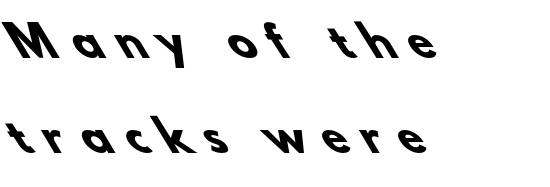
{"serif": "no", "bold": "yes", "weight": "heavy", "width": "normal", "stroke_contrast": "low", "x_height": "small", "monospaced": "no", "underline": "no", "align": "left", "line_spacing": "loose", "line_spacing_ratio": 2.31, "letter_spacing": "wide", "letter_spacing_em": 0.38, "glyph_px": 41}
